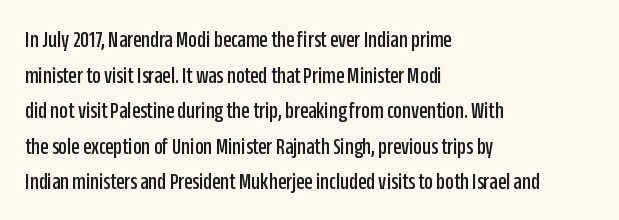
{"italic": "no", "underline": "no", "align": "left", "line_spacing": "normal", "line_spacing_ratio": 1.48, "letter_spacing": "normal", "letter_spacing_em": 0.0, "glyph_px": 24}
